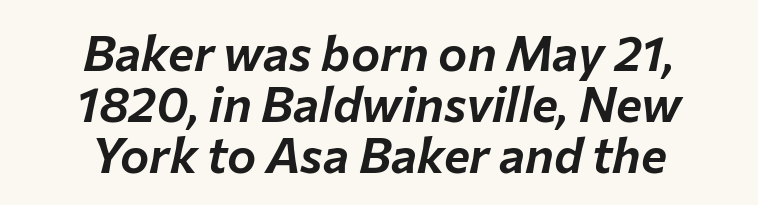
{"italic": "yes", "lean": "right", "slant_degrees": 12, "width": "normal", "stroke_contrast": "low", "x_height": "medium", "monospaced": "no", "underline": "no", "align": "center", "line_spacing": "tight", "line_spacing_ratio": 1.04, "letter_spacing": "normal", "letter_spacing_em": 0.0, "glyph_px": 49}
